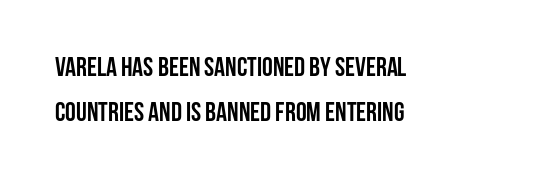
Has an underline been added? It has not. These lines are set flush left with a ragged right edge. A typesetter would call this zero additional tracking. A typesetter would call this leading conventional body-copy spacing. Look at the stroke-to-counter ratio: heavy, a bold. Characters remain perfectly vertical along every line.
